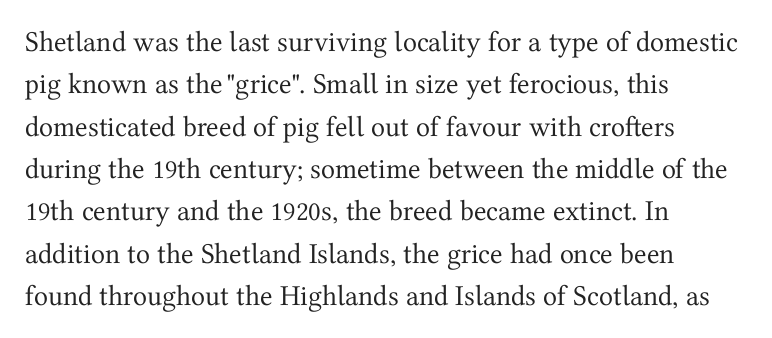
Q: Is the text bold? A: No.
Q: Is the text italic (slanted)? A: No, it is upright.
Q: Is the typeface a serif or a sans-serif typeface? A: Serif.
Q: Is the text underlined? A: No.
Q: How is the paragraph aligned? A: Left-aligned.
Q: Is the spacing between letters normal or unusually wide? A: Normal.
Q: Is the spacing between lines tight, normal or loose? A: Normal.
Q: Width (condensed, normal, or wide)? A: Normal.
Q: Stroke contrast? A: Medium.
Q: x-height? A: Medium.
Q: Monospaced? A: No.
